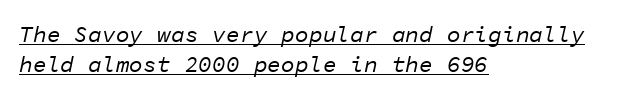
Is the type slanted? Yes — the strokes lean at a clear angle. Default kerning and tracking; the words read as compact shapes. The rows are spaced the way most documents space them. The rendering anchors every line to the left-hand side. Is there an underline? Yes — a line sits under the letters. Stroke mass is kept to a normal reading level or below.
